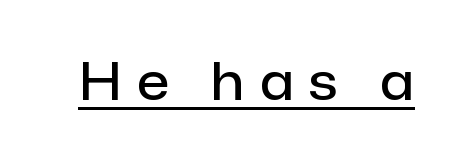
{"serif": "no", "italic": "no", "bold": "semi", "weight": "semibold", "width": "normal", "stroke_contrast": "low", "x_height": "medium", "monospaced": "no", "underline": "yes", "letter_spacing": "wide", "letter_spacing_em": 0.3, "glyph_px": 52}
